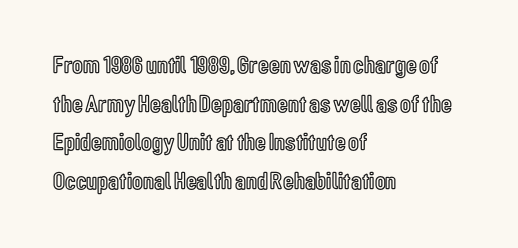
The image shows 25 px text type, upright; set left-aligned, normal line spacing (1.55x), normal letter spacing, not underlined.
